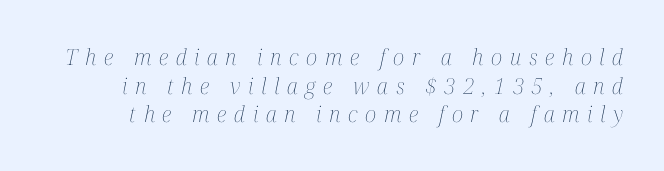
Caption: expanded tracking, letters set apart. The cut favours lightness, reaching ordinary text weight at its darkest. The zone under the glyphs is completely vacant. The font's italic variant was chosen for this text. The lines sit at an ordinary, default distance from one another.
